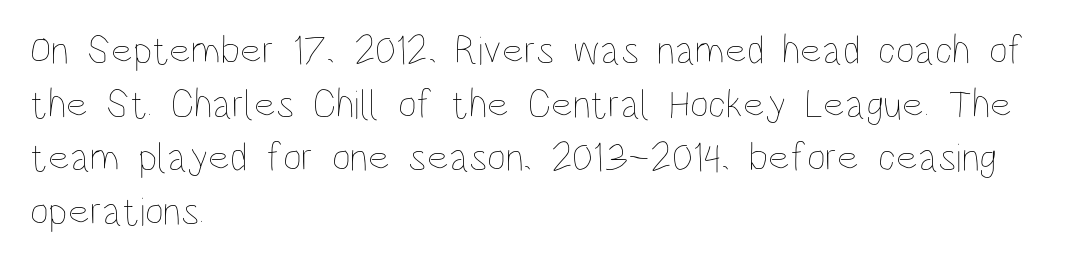
Spacing verdict: proportional, widths tailored to each character. Baseline-to-baseline distance is the conventional proportion of letter height. Spacing between characters is what you'd get straight out of the box. Every stem runs plumb, perpendicular to the baseline. Stems and bowls with no extra thickness — not bold.
